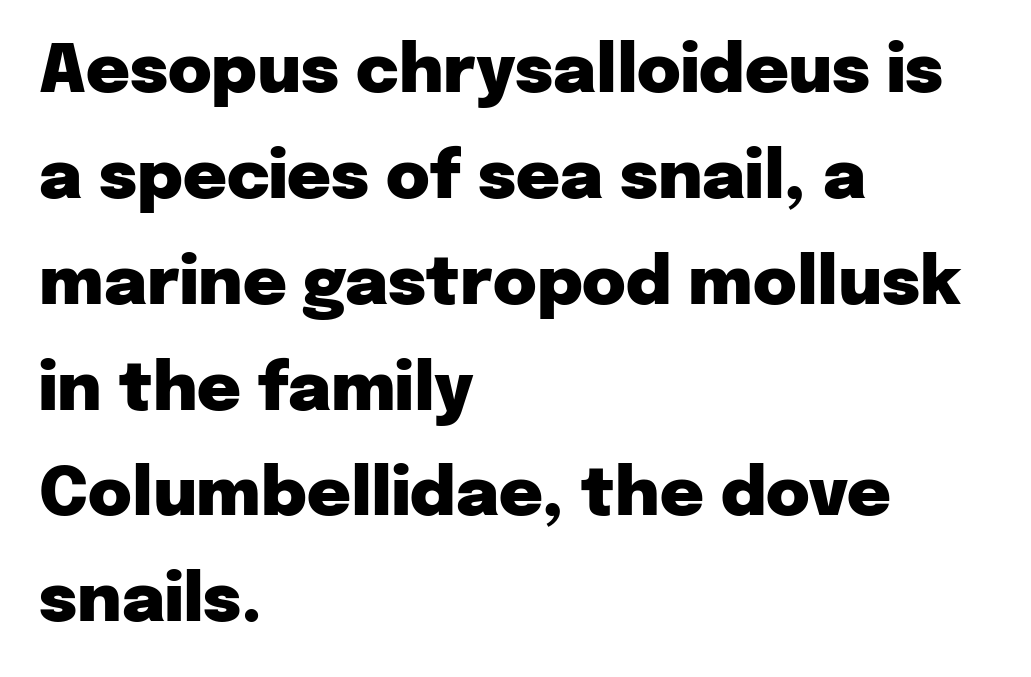
The image shows 67 px heavy sans-serif type, upright; set left-aligned, normal line spacing (1.58x), normal letter spacing, not underlined; low stroke contrast and a medium x-height.
